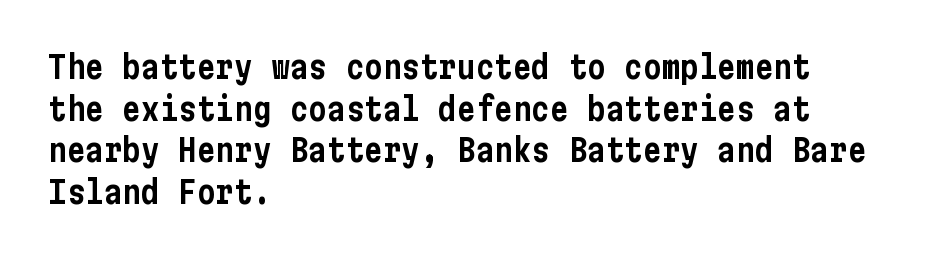
The image shows 31 px condensed sans-serif type, upright; set left-aligned, normal line spacing (1.34x), normal letter spacing, not underlined; low stroke contrast and a medium x-height.
